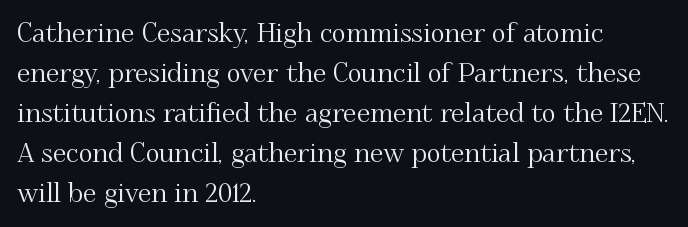
Q: Is the text italic (slanted)? A: No, it is upright.
Q: Is the text underlined? A: No.
Q: How is the paragraph aligned? A: Left-aligned.
Q: Is the spacing between letters normal or unusually wide? A: Normal.
Q: Is the spacing between lines tight, normal or loose? A: Normal.
